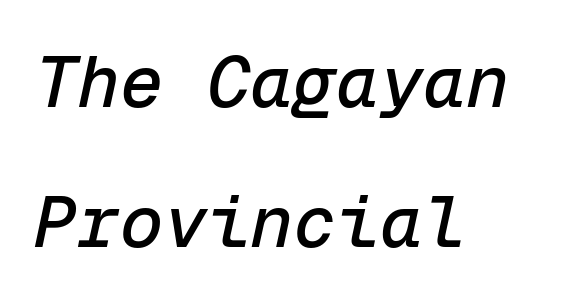
Q: Is the text italic (slanted)? A: Yes, it leans right by about 12 degrees.
Q: Is the text underlined? A: No.
Q: How is the paragraph aligned? A: Left-aligned.
Q: Is the spacing between letters normal or unusually wide? A: Normal.
Q: Is the spacing between lines tight, normal or loose? A: Loose.
Q: Width (condensed, normal, or wide)? A: Normal.
Q: Stroke contrast? A: Low.
Q: x-height? A: Medium.
Q: Monospaced? A: Yes.
